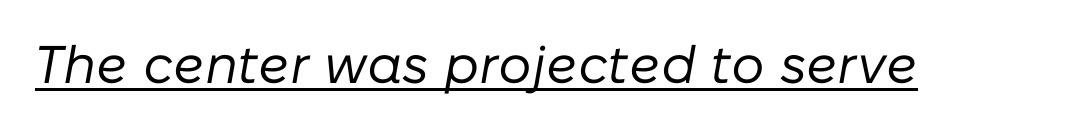
Note the varied advance widths — an 'i' is clearly narrower than an 'm'. Slanted lettering throughout. Caption: standard tracking, unaltered. The string is rendered with underlining switched on. The cut favours lightness, reaching ordinary text weight at its darkest.
